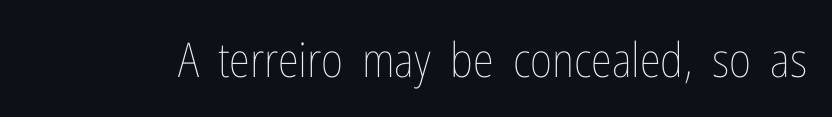
The image shows 48 px thin, condensed type, upright; set normal letter spacing, not underlined; low stroke contrast and a medium x-height.
